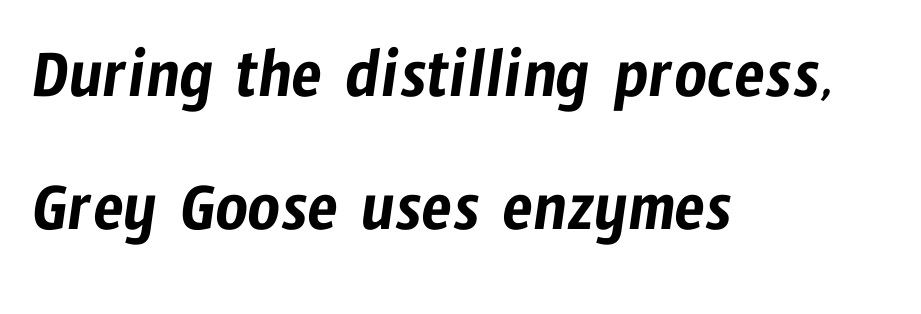
The ragged edge is on the right, which tells us the setting is flush left. A bare baseline throughout the passage. Here the designer chose a conventional face with non-uniform glyph widths. The gaps between neighbouring characters are ordinary and unremarkable.
